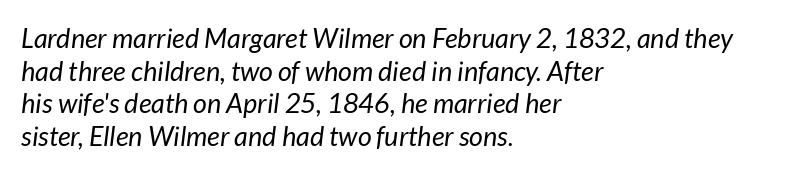
{"italic": "yes", "lean": "right", "slant_degrees": 7, "bold": "no", "underline": "no", "align": "left", "line_spacing_ratio": 1.21, "letter_spacing": "normal", "letter_spacing_em": 0.0, "glyph_px": 27}
